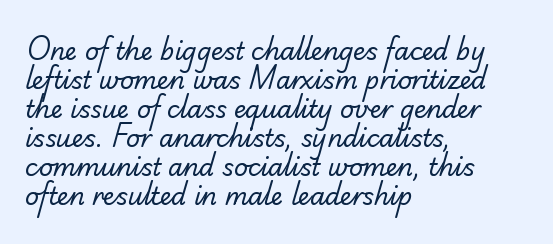
The passage shown is not underscored anywhere. This rendering uses left alignment, leaving the right contour irregular. Standard letterfit; no display-style spreading of the glyphs. Is the stroke heavy? The answer is a plain regular-or-lighter.
